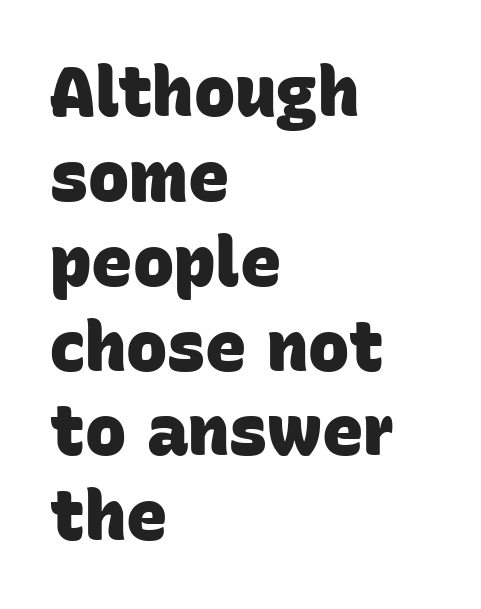
Decoration check: the copy has no underline. The letterforms sit shoulder to shoulder at normal distance. Looks like regular typesetting: each glyph gets only the width it needs. The characters display no serif detailing; their extremities are plain. These lines stack with their left ends in a neat column. Students, this is bold: see how much ink each stroke carries.
